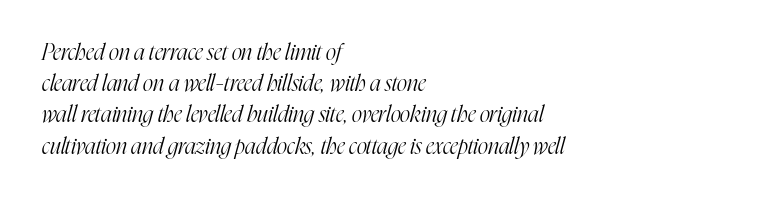
Horizontally, the lines are justified to the leading edge only. If you measured baseline to baseline, you'd find a middling distance. A light-to-regular cut is what we see here. Yep, that's italic — everything's leaning. The type is set solid horizontally, with unmodified tracking. Check the space under the baseline: it is left empty.
